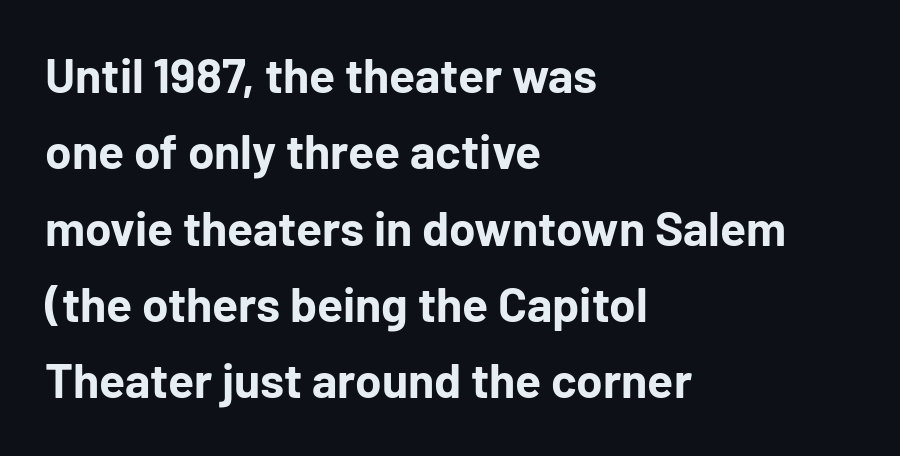
Typeset ragged right — the left edge is the straight one. Beneath every word, the page is bare. Here the designer chose a conventional face with non-uniform glyph widths. One glance says typical: line gaps are just what's usual. Summary of weight: heavy, a full bold.
